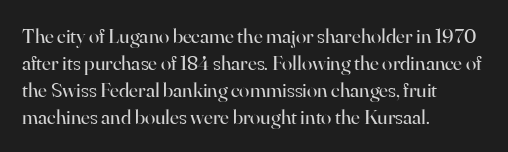
These lines keep a tight, regular rhythm from letter to letter. The rows are spaced the way most documents space them. Nothing heavy about these letters — not bold at all. A roman cut, with each character standing at attention. Check under the words: just untouched page. All the whitespace from short lines collects on the right.
